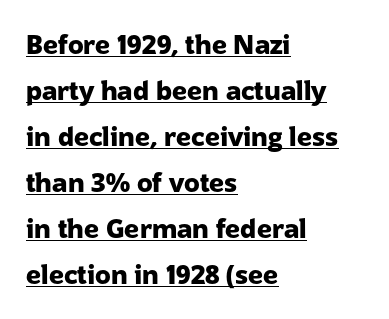
The image shows 26 px bold type, upright; set left-aligned, line spacing 1.77x, normal letter spacing, underlined.
